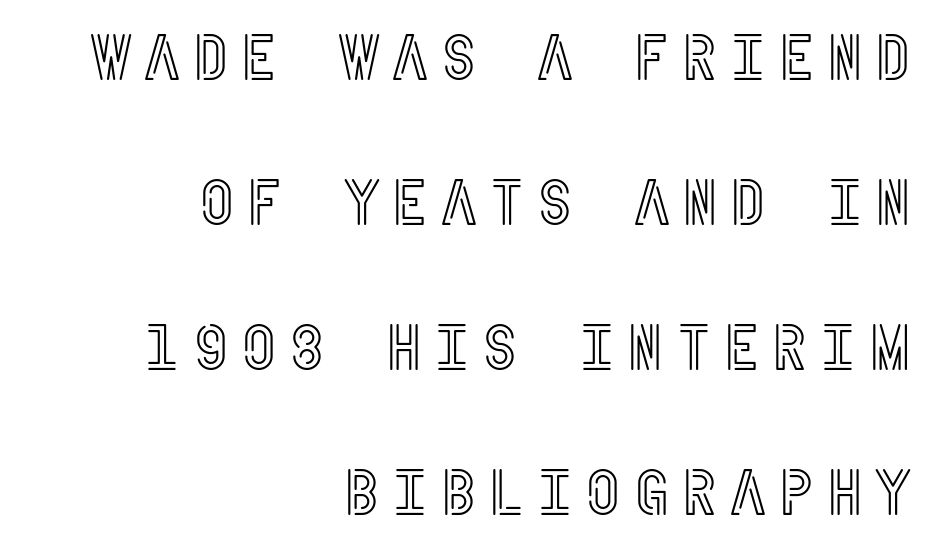
The compositor pushed each line to the right boundary. The lettering holds an erect, upright posture throughout. Honestly, the rows look like they've been pulled way apart. This rendering features lettering with no underline.
